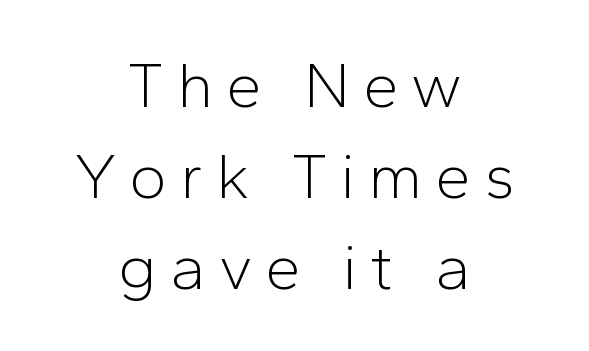
{"serif": "no", "italic": "no", "bold": "no", "weight": "light", "width": "normal", "stroke_contrast": "low", "x_height": "medium", "monospaced": "no", "underline": "no", "align": "center", "line_spacing": "normal", "line_spacing_ratio": 1.42, "letter_spacing": "wide", "letter_spacing_em": 0.2, "glyph_px": 64}
